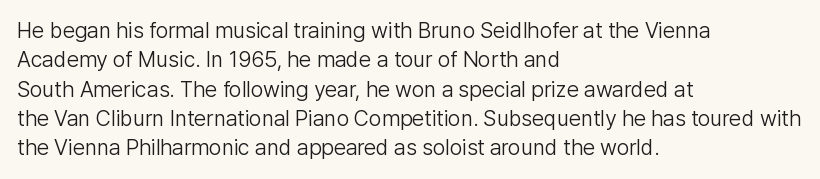
{"italic": "no", "bold": "no", "underline": "no", "align": "left", "line_spacing": "normal", "line_spacing_ratio": 1.33, "letter_spacing": "normal", "letter_spacing_em": 0.0, "glyph_px": 22}
